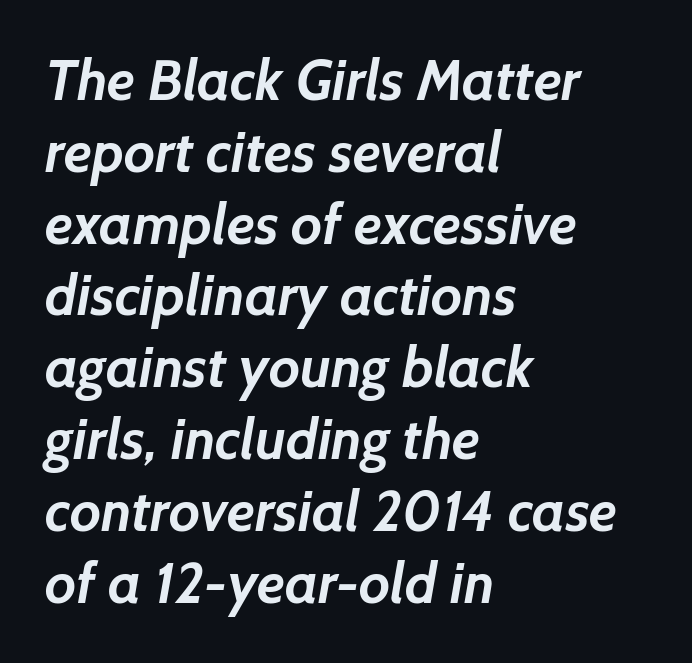
The image shows 57 px semibold sans-serif type; set left-aligned, normal line spacing (1.26x), normal letter spacing, not underlined; low stroke contrast and a medium x-height.
